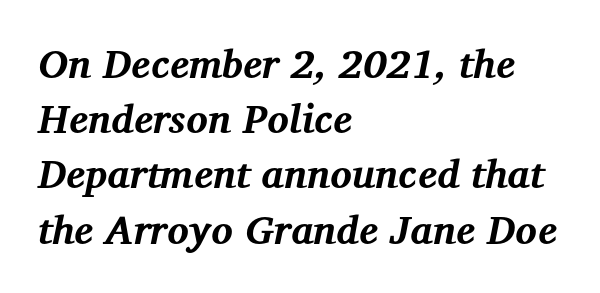
Q: Is the text bold? A: Yes.
Q: Is the text italic (slanted)? A: Yes, it leans right by about 12 degrees.
Q: Is the typeface a serif or a sans-serif typeface? A: Serif.
Q: Is the text underlined? A: No.
Q: How is the paragraph aligned? A: Left-aligned.
Q: Is the spacing between letters normal or unusually wide? A: Normal.
Q: Is the spacing between lines tight, normal or loose? A: Normal.
Q: Width (condensed, normal, or wide)? A: Normal.
Q: Stroke contrast? A: Medium.
Q: x-height? A: Medium.
Q: Monospaced? A: No.
